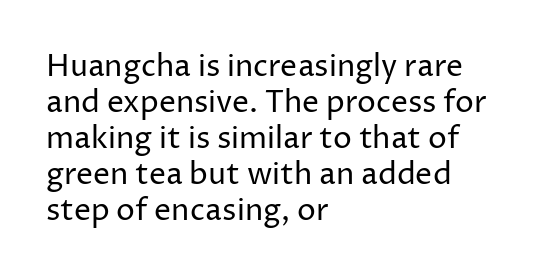
The image shows 30 px regular-weight sans-serif type, upright; set left-aligned, line spacing 1.2x, normal letter spacing, not underlined; low stroke contrast and a medium x-height.
